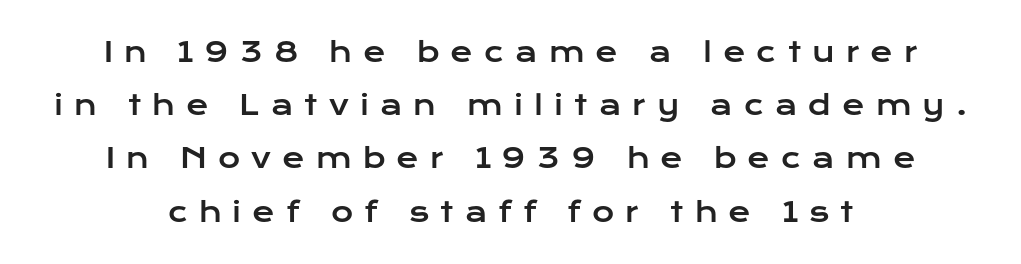
Q: Is the text italic (slanted)? A: No, it is upright.
Q: Is the text underlined? A: No.
Q: How is the paragraph aligned? A: Centered.
Q: Is the spacing between letters normal or unusually wide? A: Unusually wide.
Q: Is the spacing between lines tight, normal or loose? A: Loose.
